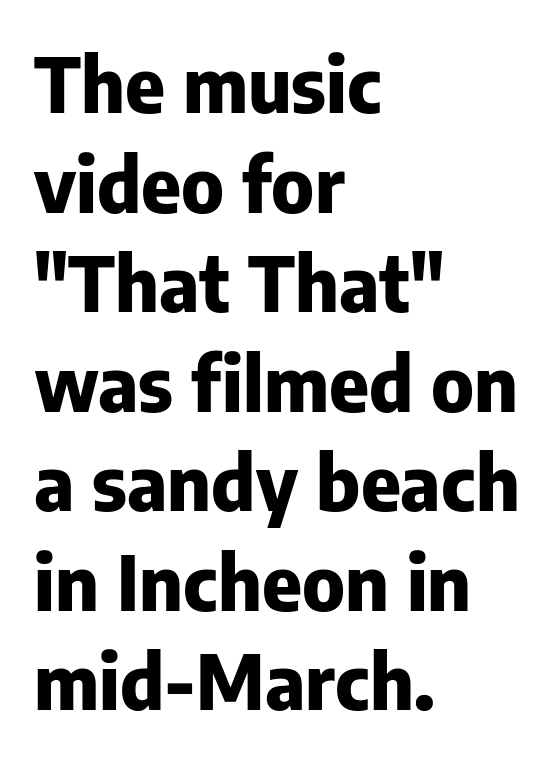
These lines are rendered in a variable-pitch font. Honestly, the row spacing looks completely unremarkable. The type family on display is of the sans-serif kind. The strokes are fattened all the way to bold. These lines stack with their left ends in a neat column. Inter-character spacing is left at the font's built-in metrics.
